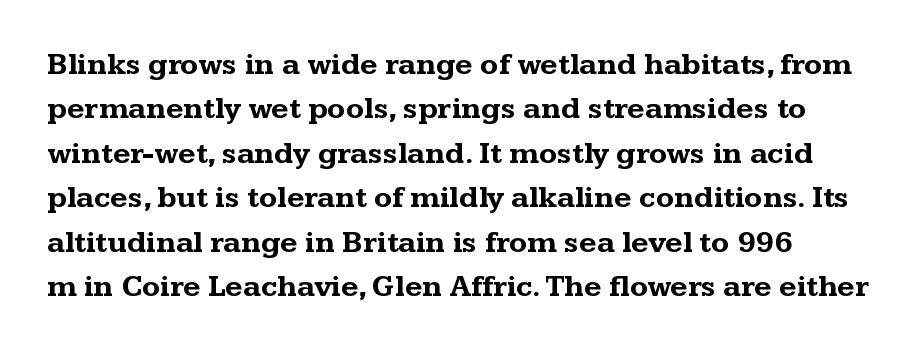
The image shows 30 px bold, wide serif type, upright; set left-aligned, normal line spacing (1.48x), normal letter spacing, not underlined; medium stroke contrast and a medium x-height.
